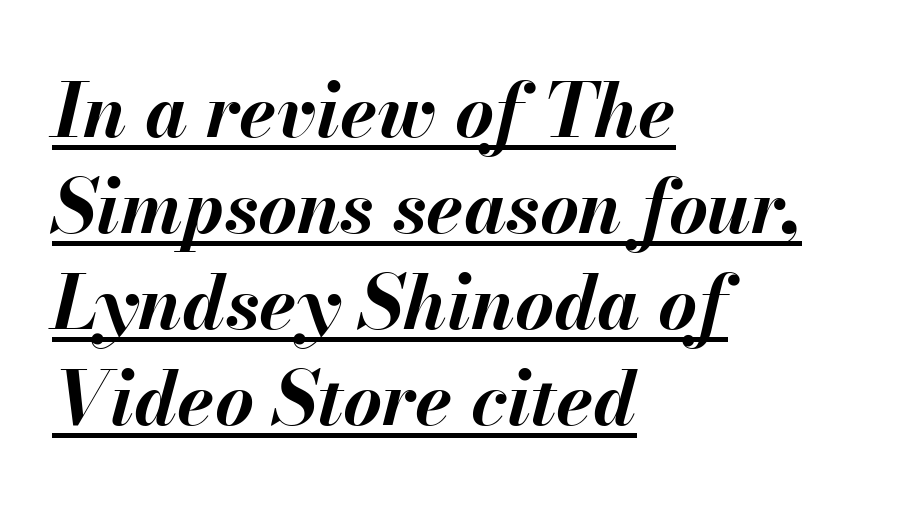
Tall strokes in this sample are angled rather than plumb. Is there an underline? Yes — a line sits under the letters. Think of a printed novel: that variable character pitch is what you see here. Strokes here are thick enough to call this a true bold. There is no visible air inserted between adjacent glyphs. The lines are quadded left.
